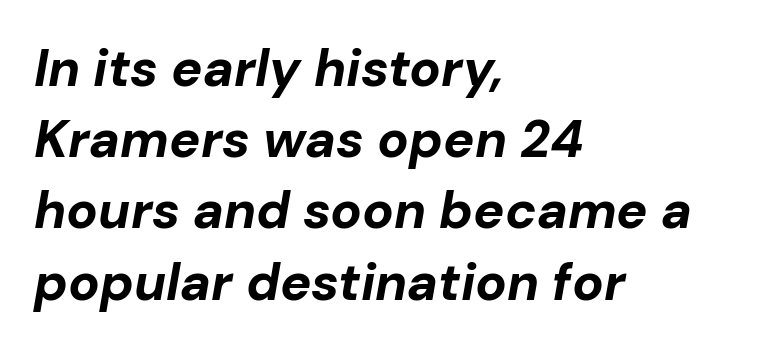
The image shows 52 px bold type, italic (leaning right); set left-aligned, normal line spacing (1.37x), normal letter spacing, not underlined; low stroke contrast and a medium x-height.
